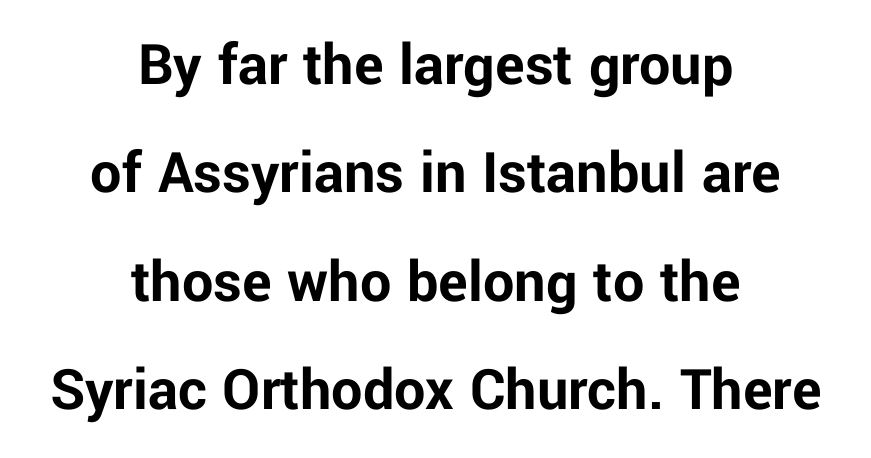
The image shows 62 px bold sans-serif type, upright; set centered, line spacing 1.75x, normal letter spacing, not underlined; low stroke contrast and a medium x-height.
